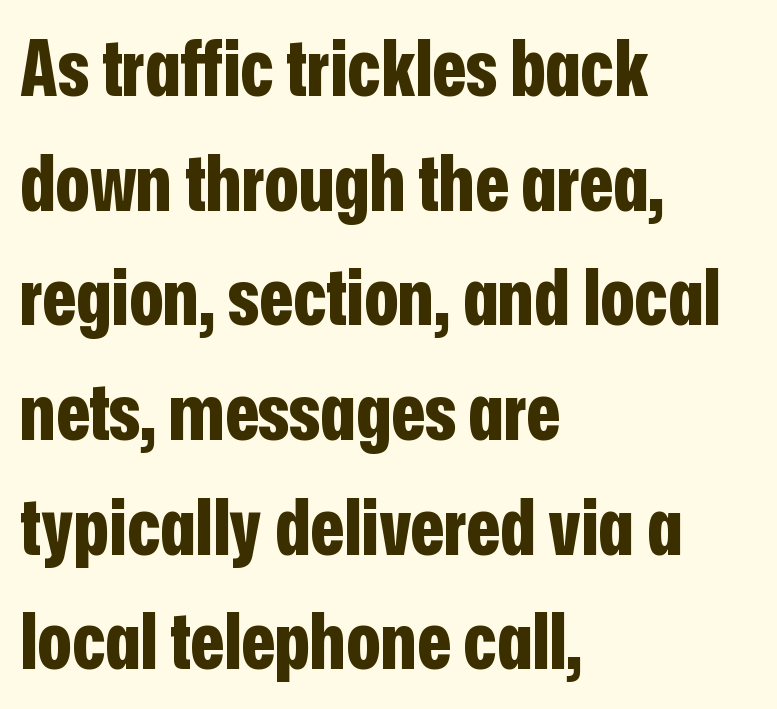
{"serif": "no", "italic": "no", "bold": "yes", "weight": "bold", "width": "condensed", "stroke_contrast": "low", "x_height": "medium", "monospaced": "no", "underline": "no", "align": "left", "line_spacing": "normal", "line_spacing_ratio": 1.47, "letter_spacing": "normal", "letter_spacing_em": 0.0, "glyph_px": 78}
